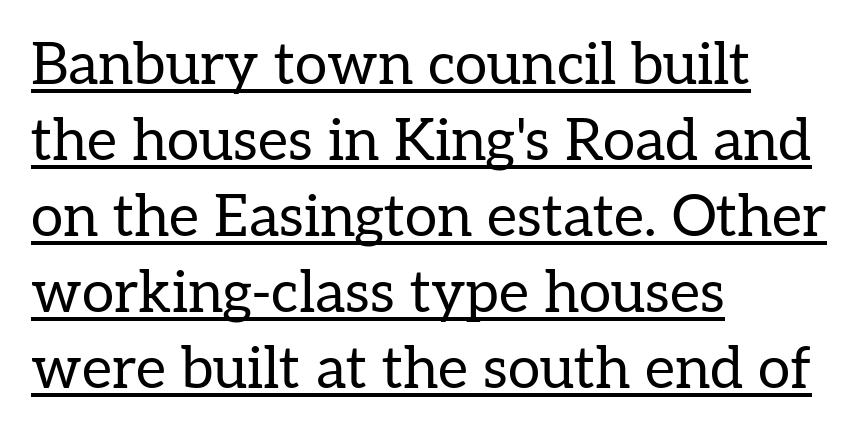
The image shows 58 px regular-weight serif type, upright; set left-aligned, normal line spacing (1.31x), normal letter spacing, underlined; low stroke contrast and a medium x-height.
